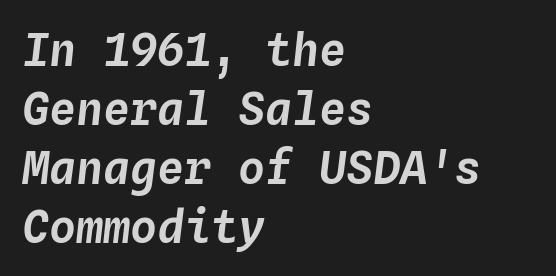
The image shows 45 px text type, italic (leaning right), monospaced; set left-aligned, normal line spacing (1.31x), normal letter spacing, not underlined; low stroke contrast and a medium x-height.
